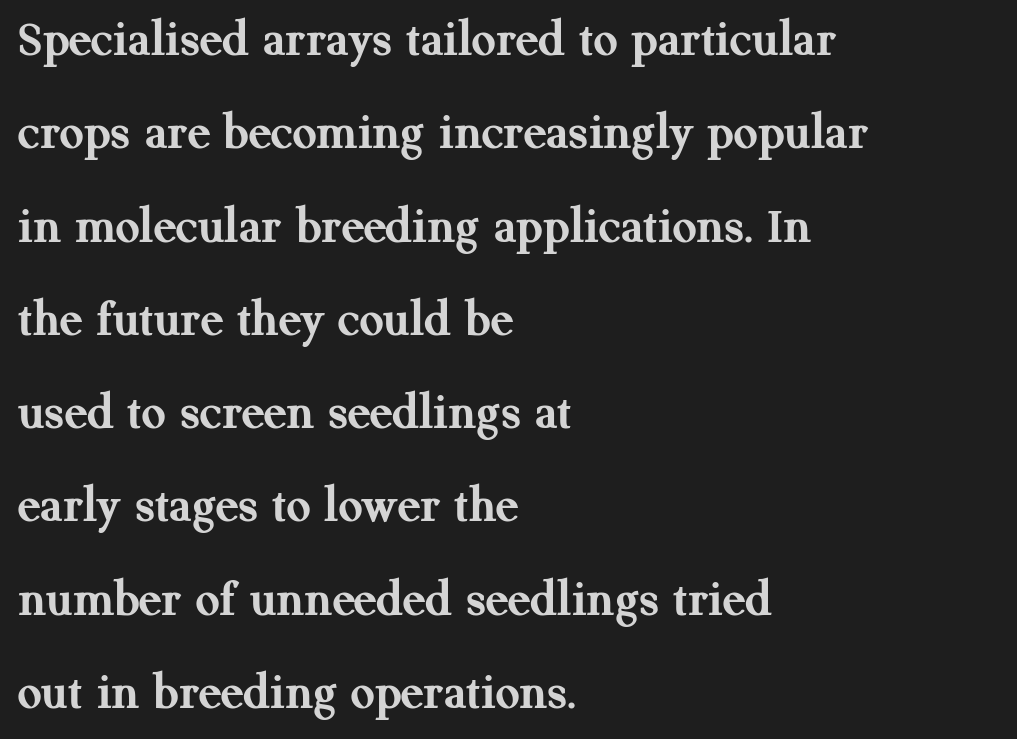
Q: Is the text bold? A: Yes.
Q: Is the text italic (slanted)? A: No, it is upright.
Q: Is the typeface a serif or a sans-serif typeface? A: Serif.
Q: Is the text underlined? A: No.
Q: How is the paragraph aligned? A: Left-aligned.
Q: Is the spacing between letters normal or unusually wide? A: Normal.
Q: Width (condensed, normal, or wide)? A: Normal.
Q: Stroke contrast? A: Medium.
Q: x-height? A: Medium.
Q: Monospaced? A: No.
